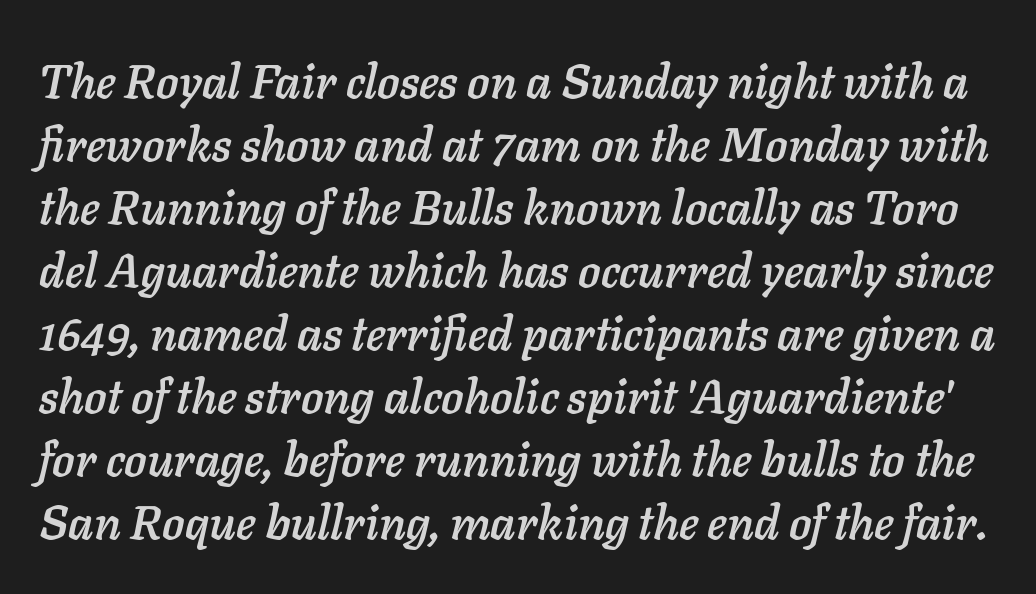
Proportional: the letters do not fall into vertical columns. The tracking reads as untouched default to a designer's eye. The glyphs look as if they've been sheared to an angle. The line-height multiplier appears to be the usual default. The gap between lines stays unmarked.
